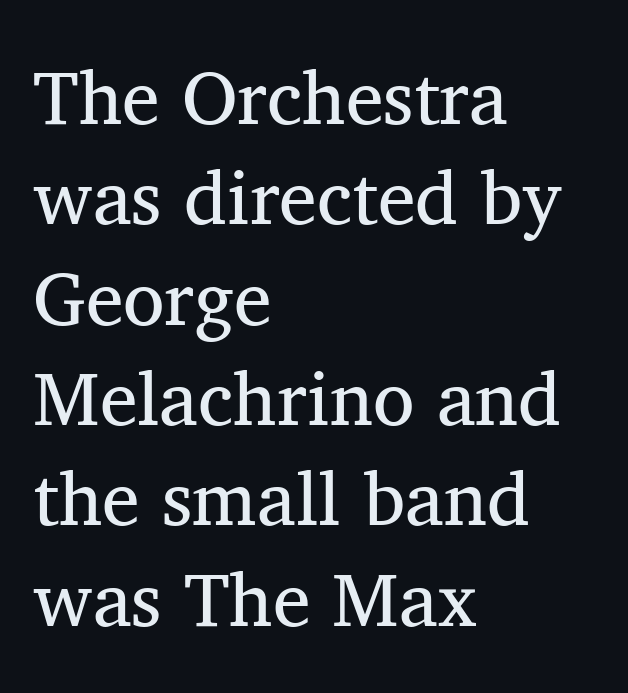
The image shows 76 px regular-weight serif type, upright; set left-aligned, normal line spacing (1.32x), normal letter spacing, not underlined; medium stroke contrast and a medium x-height.
